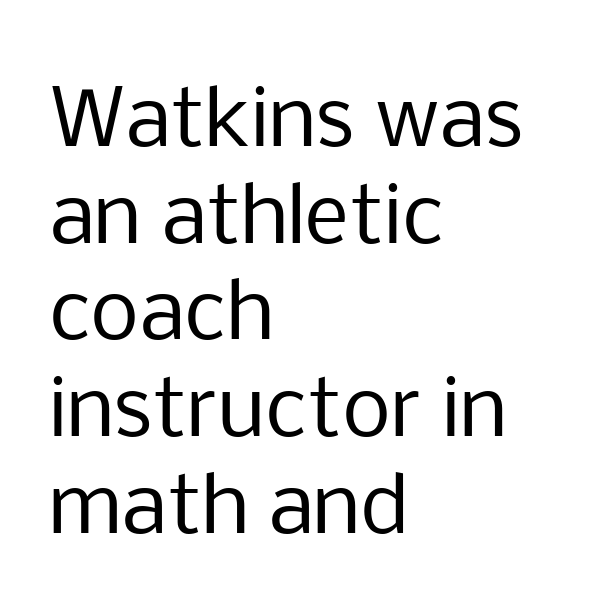
The image shows 78 px regular-weight sans-serif type, upright; set left-aligned, line spacing 1.24x, normal letter spacing, not underlined; low stroke contrast and a medium x-height.
